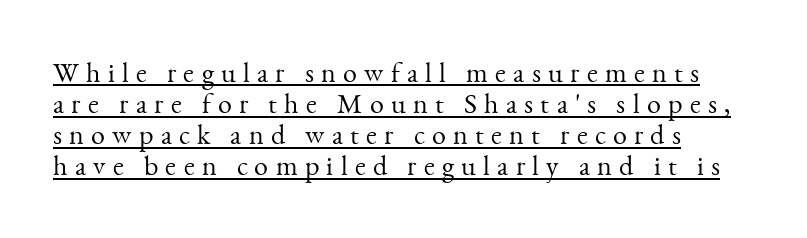
The image shows 28 px light serif type, upright; set left-aligned, tight line spacing (1.11x), unusually wide letter spacing (+0.26 em), underlined; medium stroke contrast and a small x-height.
